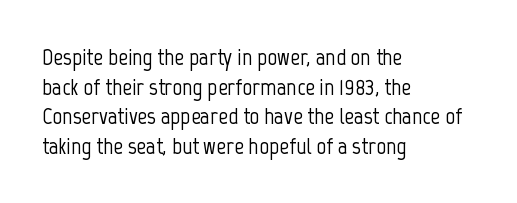
The image shows 24 px text type, upright; set left-aligned, line spacing 1.23x, normal letter spacing, not underlined.
